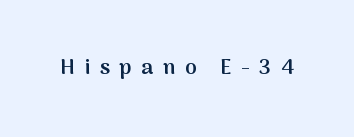
The image shows 21 px text type, upright; set unusually wide letter spacing (+0.46 em), not underlined.
